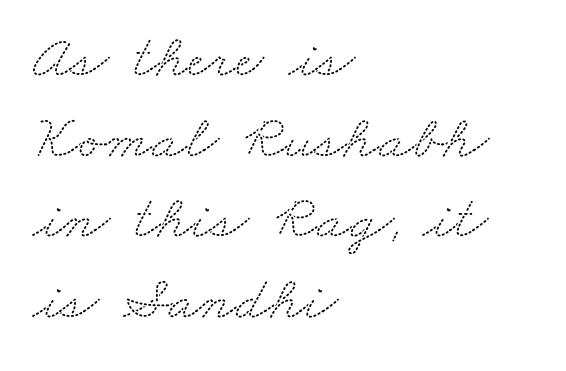
{"serif": "yes", "width": "wide", "stroke_contrast": "medium", "x_height": "small", "monospaced": "no", "underline": "no", "align": "left", "line_spacing": "normal", "line_spacing_ratio": 1.3, "letter_spacing": "normal", "letter_spacing_em": 0.0, "glyph_px": 62}
